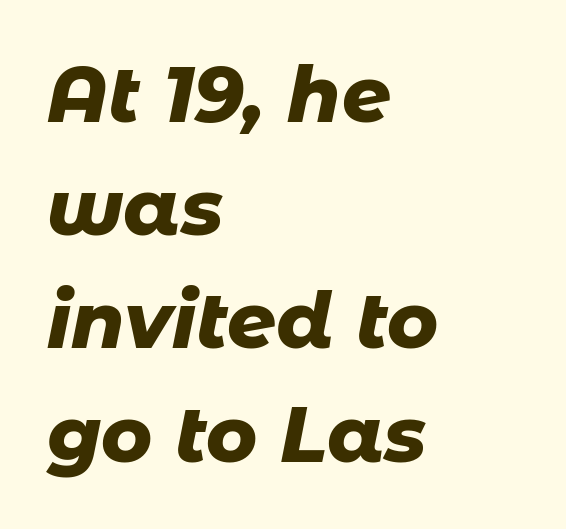
Q: Is the text bold? A: Yes.
Q: Is the text italic (slanted)? A: Yes, it leans right by about 11 degrees.
Q: Is the text underlined? A: No.
Q: How is the paragraph aligned? A: Left-aligned.
Q: Is the spacing between letters normal or unusually wide? A: Normal.
Q: Is the spacing between lines tight, normal or loose? A: Normal.
Q: Width (condensed, normal, or wide)? A: Normal.
Q: Stroke contrast? A: Low.
Q: x-height? A: Medium.
Q: Monospaced? A: No.
